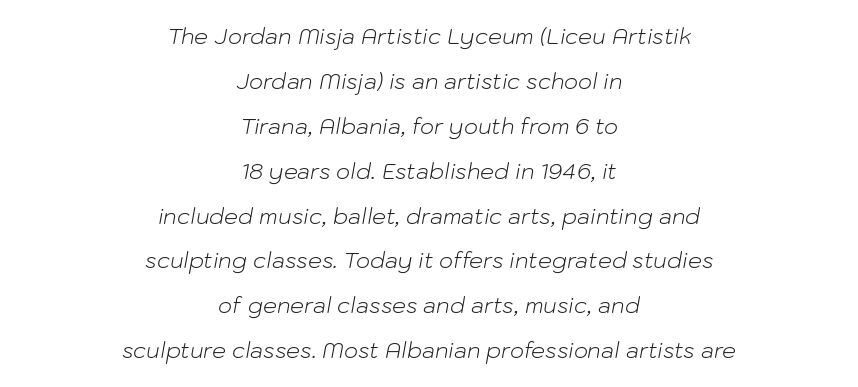
{"italic": "yes", "lean": "right", "slant_degrees": 10, "bold": "no", "underline": "no", "align": "center", "line_spacing": "loose", "line_spacing_ratio": 2.04, "letter_spacing": "normal", "letter_spacing_em": 0.0, "glyph_px": 22}
